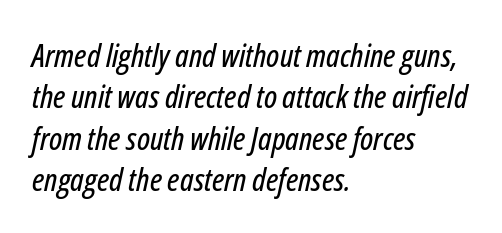
{"italic": "yes", "lean": "right", "slant_degrees": 12, "width": "condensed", "stroke_contrast": "low", "x_height": "medium", "monospaced": "no", "underline": "no", "align": "left", "line_spacing": "normal", "line_spacing_ratio": 1.29, "letter_spacing": "normal", "letter_spacing_em": 0.0, "glyph_px": 32}
